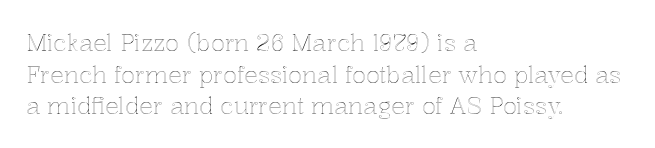
The image shows 23 px text type, upright; set left-aligned, normal line spacing (1.37x), normal letter spacing, not underlined.
